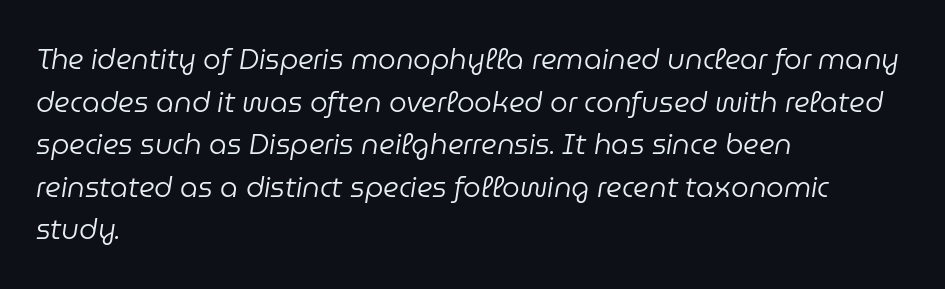
Q: Is the text bold? A: No.
Q: Is the text italic (slanted)? A: Yes, it leans right by about 9 degrees.
Q: Is the text underlined? A: No.
Q: How is the paragraph aligned? A: Left-aligned.
Q: Is the spacing between letters normal or unusually wide? A: Normal.
Q: Is the spacing between lines tight, normal or loose? A: Normal.
Q: Width (condensed, normal, or wide)? A: Normal.
Q: Stroke contrast? A: Low.
Q: x-height? A: Medium.
Q: Monospaced? A: No.
